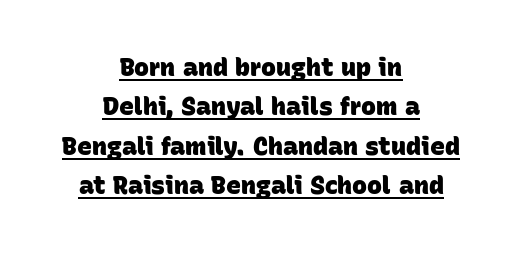
{"bold": "yes", "underline": "yes", "align": "center", "line_spacing": "normal", "line_spacing_ratio": 1.58, "letter_spacing": "normal", "letter_spacing_em": 0.0, "glyph_px": 25}
